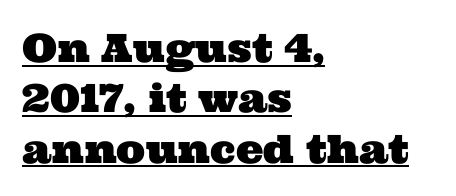
{"serif": "yes", "width": "wide", "stroke_contrast": "medium", "x_height": "medium", "monospaced": "no", "underline": "yes", "align": "left", "line_spacing": "normal", "line_spacing_ratio": 1.29, "letter_spacing": "normal", "letter_spacing_em": 0.0, "glyph_px": 39}
